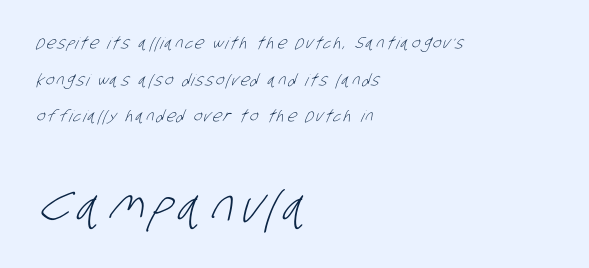
The image shows 48 px light, condensed sans-serif type; set left-aligned, loose line spacing (2.29x), not underlined; the second (bottom) block is 3.0x larger; low stroke contrast and a large x-height.
